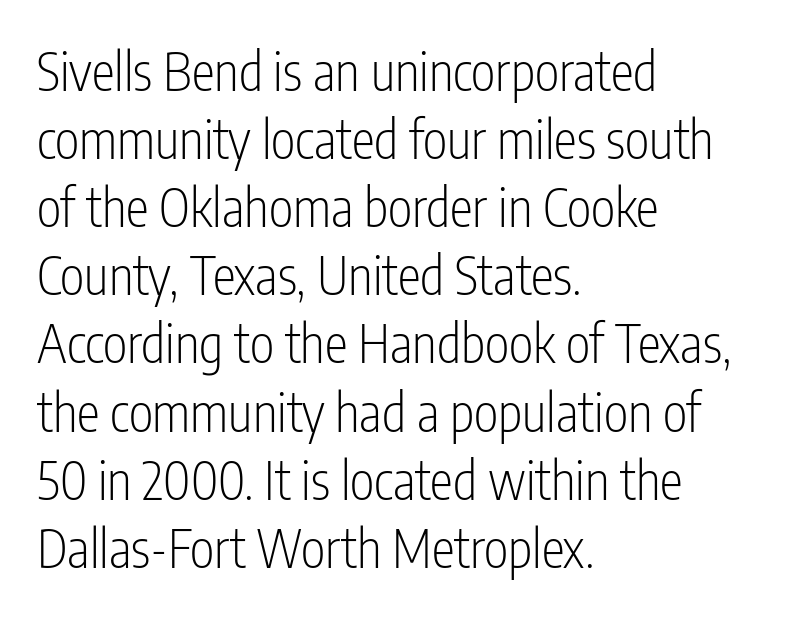
This sample keeps an unexceptional amount of space between lines. No word sits above an underline. The gaps between neighbouring characters are ordinary and unremarkable. Note the varied advance widths — an 'i' is clearly narrower than an 'm'.
